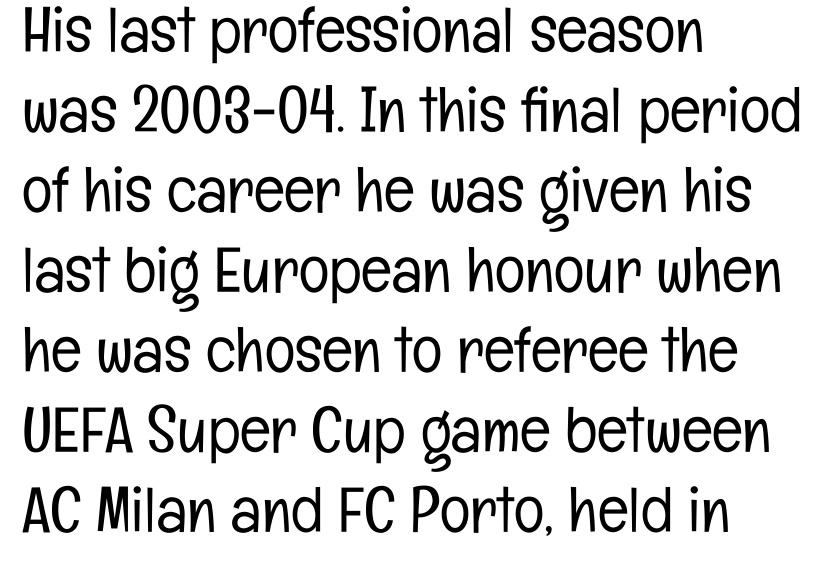
Q: Is the text bold? A: No.
Q: Is the text italic (slanted)? A: No, it is upright.
Q: Is the typeface a serif or a sans-serif typeface? A: Sans-serif.
Q: Is the text underlined? A: No.
Q: How is the paragraph aligned? A: Left-aligned.
Q: Is the spacing between letters normal or unusually wide? A: Normal.
Q: Is the spacing between lines tight, normal or loose? A: Normal.
Q: Width (condensed, normal, or wide)? A: Condensed.
Q: Stroke contrast? A: Low.
Q: x-height? A: Medium.
Q: Monospaced? A: No.
